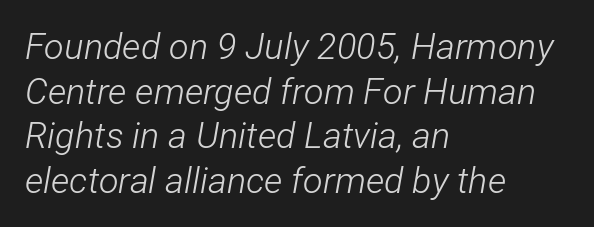
The strokes are not fattened; the text isn't bold. Character widths vary here, with narrow letters taking less room than wide ones. This sample uses plain, unmodified letter spacing. The rendering applies a slant to the glyphs.
